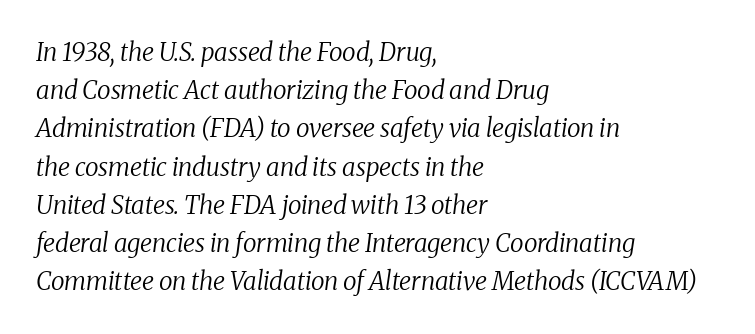
The image shows 25 px text type, italic (leaning right); set left-aligned, normal line spacing (1.53x), normal letter spacing, not underlined.
